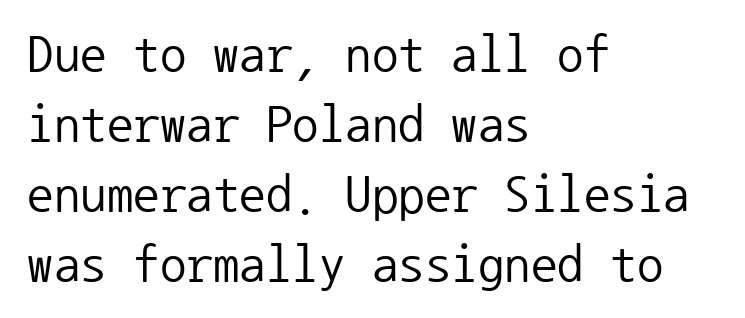
Q: Is the text bold? A: No.
Q: Is the text italic (slanted)? A: No, it is upright.
Q: Is the typeface a serif or a sans-serif typeface? A: Sans-serif.
Q: Is the text underlined? A: No.
Q: How is the paragraph aligned? A: Left-aligned.
Q: Is the spacing between letters normal or unusually wide? A: Normal.
Q: Is the spacing between lines tight, normal or loose? A: Normal.
Q: Width (condensed, normal, or wide)? A: Normal.
Q: Stroke contrast? A: Low.
Q: x-height? A: Medium.
Q: Monospaced? A: Yes.
